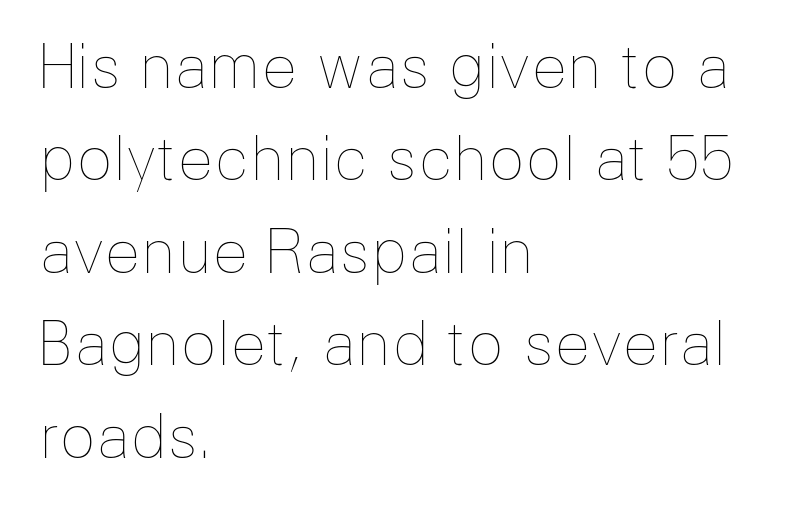
The image shows 60 px thin type, upright; set left-aligned, normal line spacing (1.54x), normal letter spacing, not underlined; low stroke contrast and a medium x-height.
